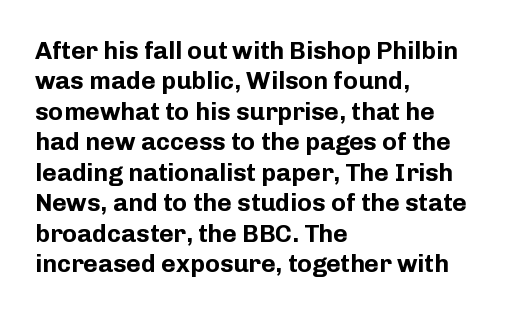
The image shows 25 px bold type, upright; set left-aligned, line spacing 1.22x, normal letter spacing, not underlined.
